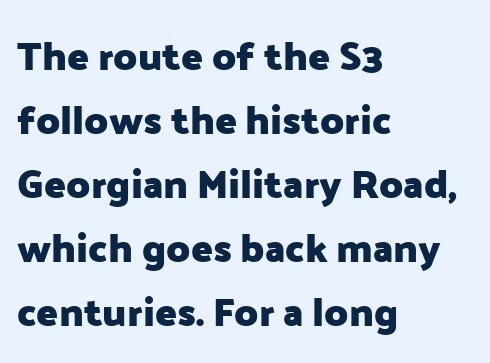
Each letter's strokes conclude bluntly, with no projecting serifs. The lines sit at an ordinary, default distance from one another. The sample has been set heavy, in full bold. The string is rendered with underlining switched off. Is there any slant? The stems are plumb. The type is set solid horizontally, with unmodified tracking.
